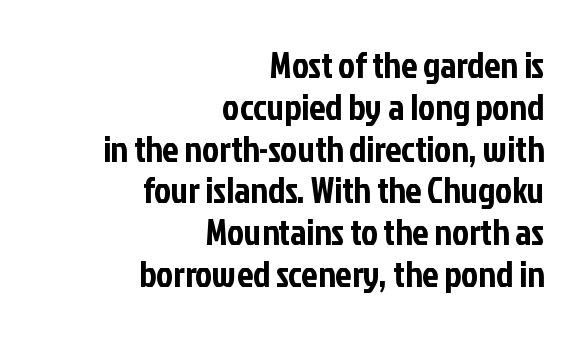
These lines are set flush right with a ragged left edge. The font family rendered here belongs to the sans-serif group. In terms of posture, this sample is upright. The letters sit at their default tracking, neither squeezed nor spread.
